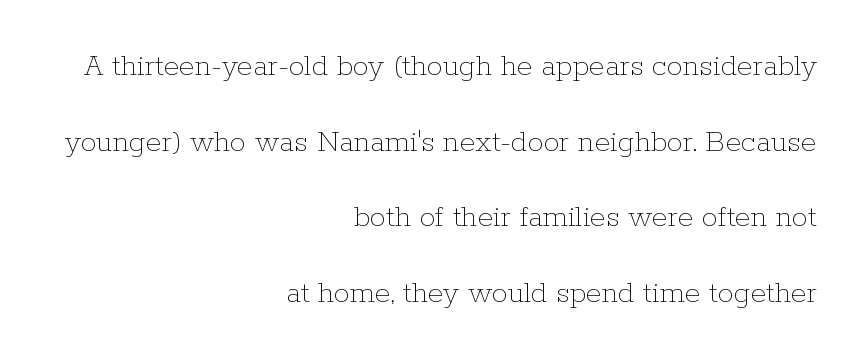
Q: Is the text bold? A: No.
Q: Is the text italic (slanted)? A: No, it is upright.
Q: Is the text underlined? A: No.
Q: How is the paragraph aligned? A: Right-aligned.
Q: Is the spacing between letters normal or unusually wide? A: Normal.
Q: Is the spacing between lines tight, normal or loose? A: Loose.
Q: Width (condensed, normal, or wide)? A: Normal.
Q: Stroke contrast? A: Low.
Q: x-height? A: Medium.
Q: Monospaced? A: No.
